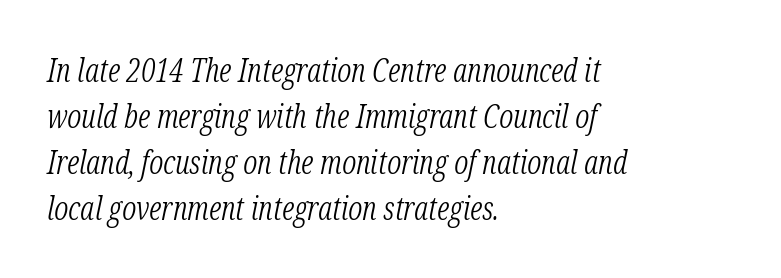
Q: Is the text bold? A: No.
Q: Is the text italic (slanted)? A: Yes, it leans right by about 12 degrees.
Q: Is the typeface a serif or a sans-serif typeface? A: Serif.
Q: Is the text underlined? A: No.
Q: How is the paragraph aligned? A: Left-aligned.
Q: Is the spacing between letters normal or unusually wide? A: Normal.
Q: Is the spacing between lines tight, normal or loose? A: Normal.
Q: Width (condensed, normal, or wide)? A: Condensed.
Q: Stroke contrast? A: Low.
Q: x-height? A: Medium.
Q: Monospaced? A: No.
